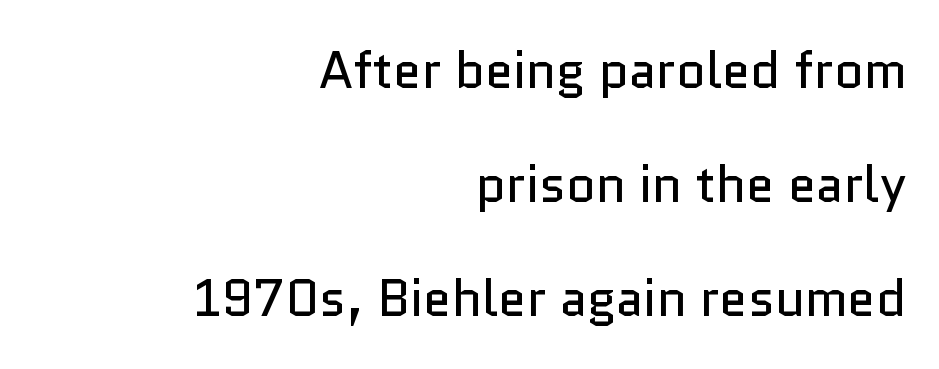
I'd call this a sans setting — the letters go barefoot. The weight would be labelled regular, book, light, or lighter still. A typesetter would call this leading open, well beyond the default. The rendering keeps characters at their native spacing. The axis of the letterforms is exactly vertical.
